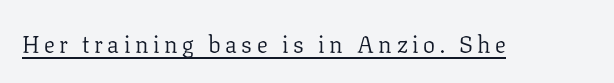
{"italic": "no", "bold": "no", "underline": "yes", "glyph_px": 24}
